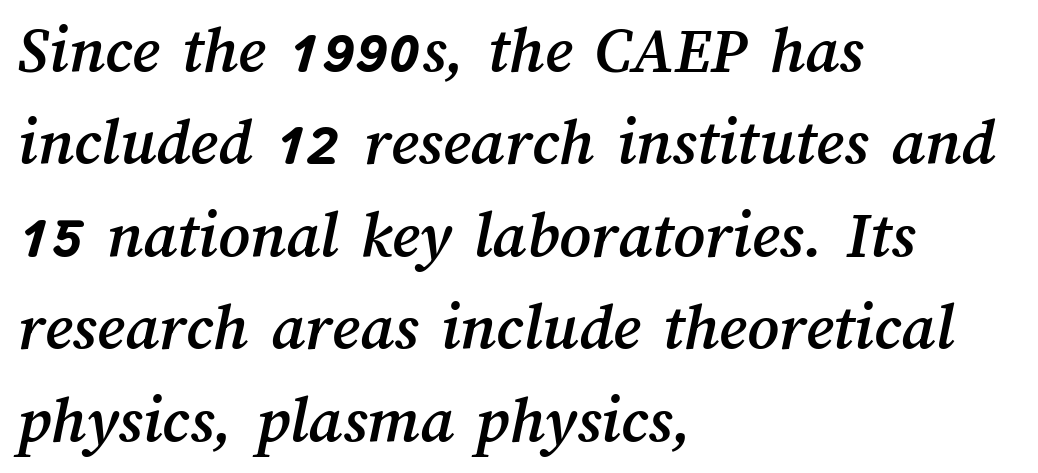
The words here are not underlined. This sample uses plain, unmodified letter spacing. The rendering uses natural spacing where letterforms have individual widths. Caption: multi-line text, flush left, ragged right. Is there much room between lines? A standard amount, neither cramped nor airy.
